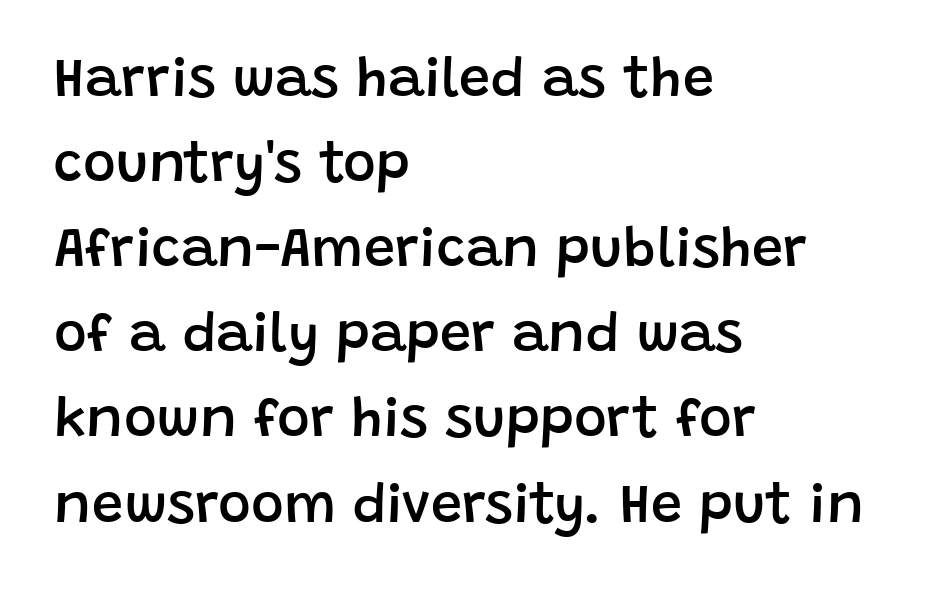
The image shows 56 px semibold sans-serif type, upright; set left-aligned, normal line spacing (1.52x), normal letter spacing, not underlined; low stroke contrast and a large x-height.
